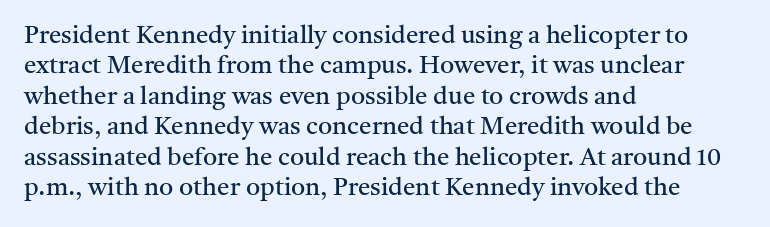
{"italic": "no", "bold": "no", "underline": "no", "align": "left", "line_spacing_ratio": 1.22, "letter_spacing": "normal", "letter_spacing_em": 0.0, "glyph_px": 25}
